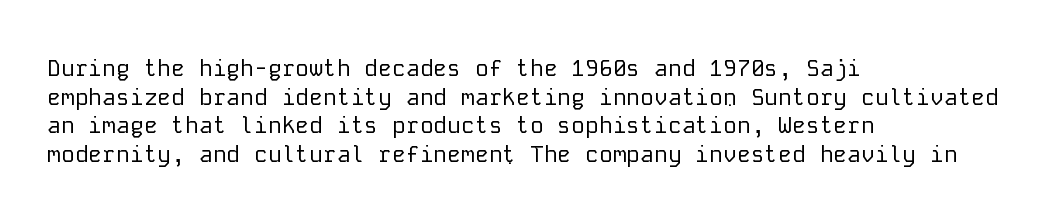
Q: Is the text bold? A: No.
Q: Is the text italic (slanted)? A: No, it is upright.
Q: Is the text underlined? A: No.
Q: How is the paragraph aligned? A: Left-aligned.
Q: Is the spacing between letters normal or unusually wide? A: Normal.
Q: Is the spacing between lines tight, normal or loose? A: Normal.
